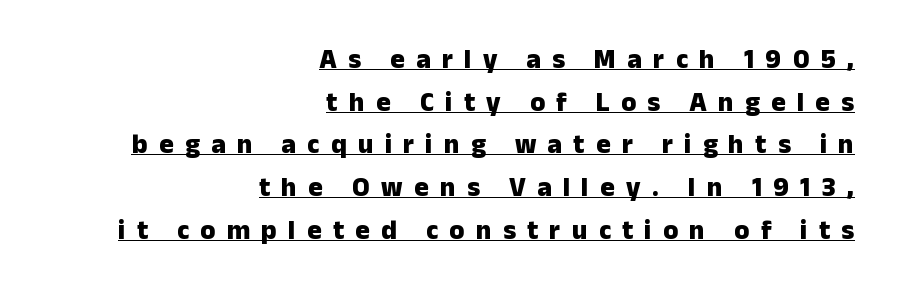
Q: Is the text bold? A: Yes.
Q: Is the text italic (slanted)? A: No, it is upright.
Q: Is the text underlined? A: Yes.
Q: How is the paragraph aligned? A: Right-aligned.
Q: Is the spacing between letters normal or unusually wide? A: Unusually wide.
Q: Is the spacing between lines tight, normal or loose? A: Normal.
